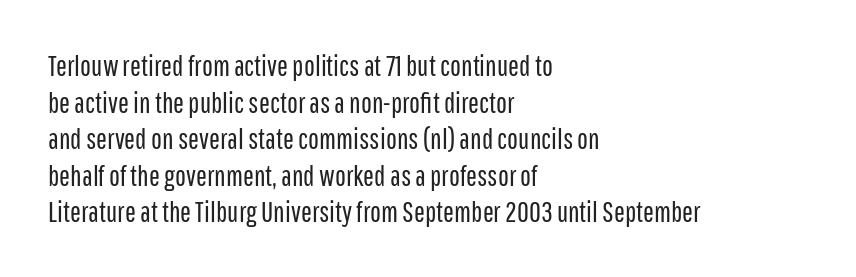
{"serif": "no", "italic": "no", "bold": "no", "weight": "regular", "width": "condensed", "stroke_contrast": "low", "x_height": "medium", "monospaced": "no", "underline": "no", "align": "left", "line_spacing": "normal", "line_spacing_ratio": 1.26, "letter_spacing": "normal", "letter_spacing_em": 0.0, "glyph_px": 29}
